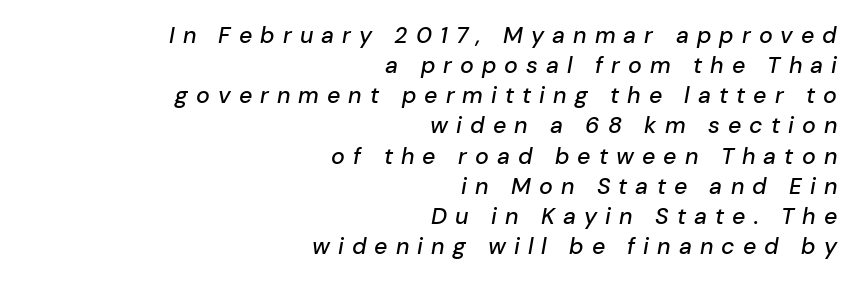
{"italic": "yes", "lean": "right", "slant_degrees": 10, "underline": "no", "align": "right", "line_spacing": "normal", "line_spacing_ratio": 1.31, "letter_spacing": "wide", "letter_spacing_em": 0.35, "glyph_px": 23}
